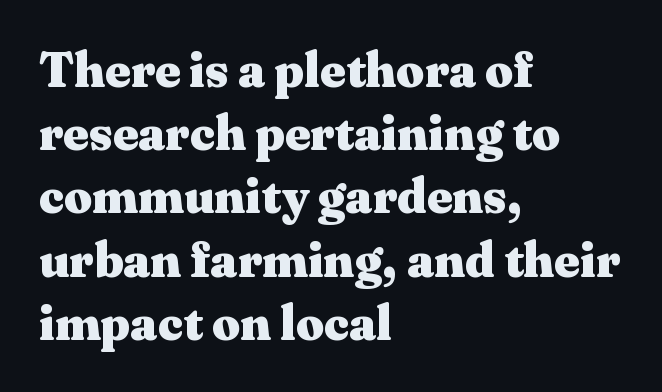
The image shows 49 px heavy, wide serif type, upright; set left-aligned, normal line spacing (1.29x), normal letter spacing, not underlined; medium stroke contrast and a medium x-height.
